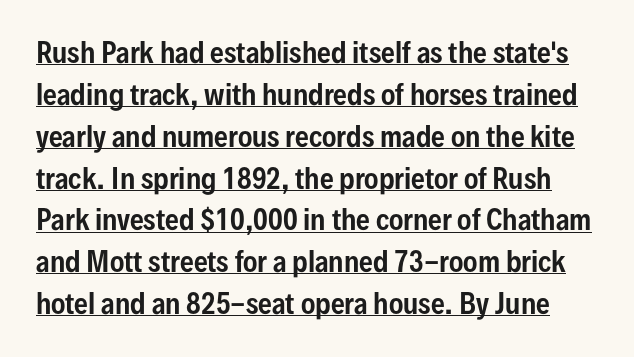
{"italic": "no", "underline": "yes", "line_spacing": "normal", "line_spacing_ratio": 1.55, "letter_spacing": "normal", "letter_spacing_em": 0.0, "glyph_px": 27}
